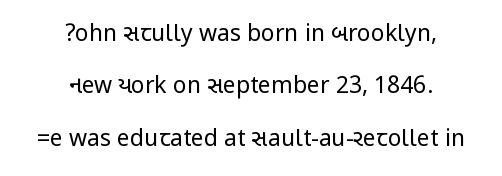
{"italic": "no", "bold": "no", "underline": "no", "align": "center", "line_spacing": "loose", "line_spacing_ratio": 2.28, "letter_spacing": "normal", "letter_spacing_em": 0.0, "glyph_px": 23}
